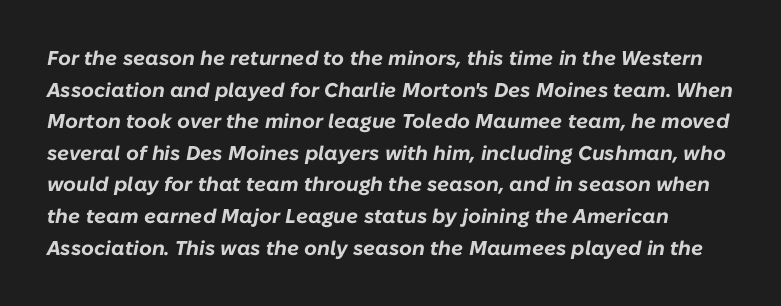
{"italic": "yes", "lean": "right", "slant_degrees": 10, "bold": "yes", "underline": "no", "line_spacing": "normal", "line_spacing_ratio": 1.58, "letter_spacing": "normal", "letter_spacing_em": 0.0, "glyph_px": 20}
